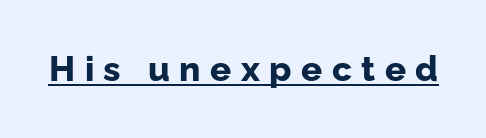
Q: Is the text bold? A: Yes.
Q: Is the text italic (slanted)? A: No, it is upright.
Q: Is the typeface a serif or a sans-serif typeface? A: Sans-serif.
Q: Is the text underlined? A: Yes.
Q: Is the spacing between letters normal or unusually wide? A: Unusually wide.
Q: Width (condensed, normal, or wide)? A: Normal.
Q: Stroke contrast? A: Low.
Q: x-height? A: Medium.
Q: Monospaced? A: No.
